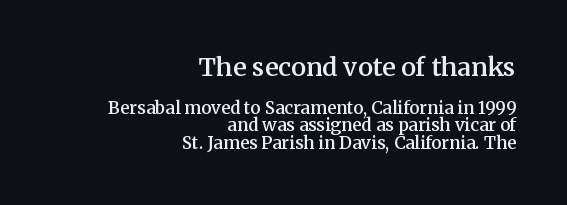
The type sits square on the baseline with zero lean. The passage is arranged like a letterhead date or caption credit — flush right. You get the large type first, then a drop to smaller type. You could barely slide anything between these rows. Descender tails drop into unmarked territory.
